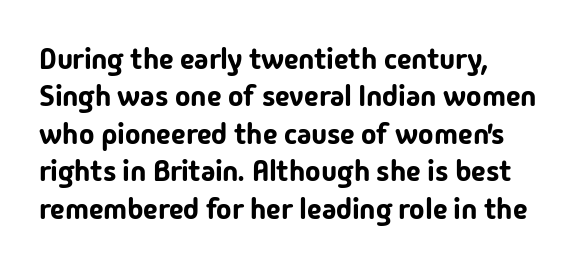
Q: Is the text italic (slanted)? A: No, it is upright.
Q: Is the typeface a serif or a sans-serif typeface? A: Sans-serif.
Q: Is the text underlined? A: No.
Q: Is the spacing between letters normal or unusually wide? A: Normal.
Q: Is the spacing between lines tight, normal or loose? A: Normal.
Q: Width (condensed, normal, or wide)? A: Normal.
Q: Stroke contrast? A: Low.
Q: x-height? A: Medium.
Q: Monospaced? A: No.
